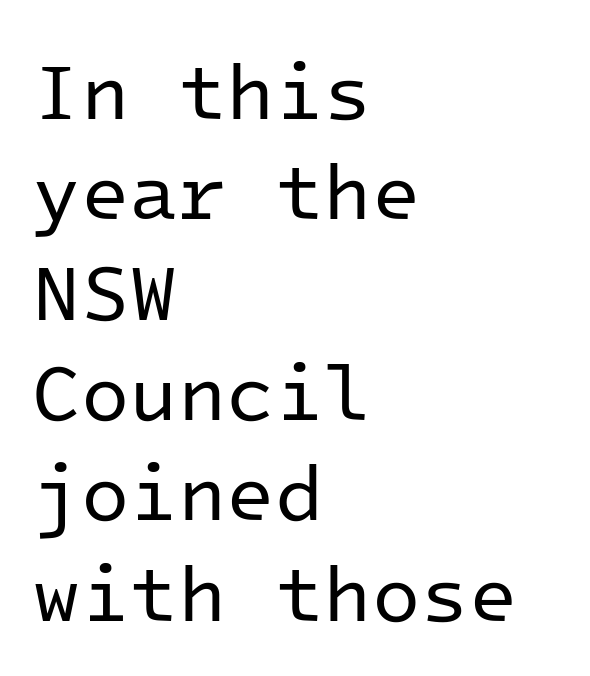
{"serif": "no", "italic": "no", "bold": "no", "weight": "regular", "width": "normal", "stroke_contrast": "low", "x_height": "medium", "monospaced": "yes", "underline": "no", "align": "left", "line_spacing": "normal", "line_spacing_ratio": 1.27, "letter_spacing": "normal", "letter_spacing_em": 0.0, "glyph_px": 79}
